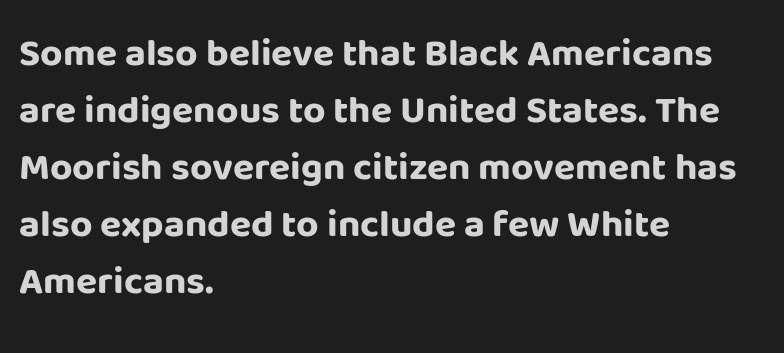
Q: Is the text bold? A: Yes.
Q: Is the text italic (slanted)? A: No, it is upright.
Q: Is the typeface a serif or a sans-serif typeface? A: Sans-serif.
Q: Is the text underlined? A: No.
Q: How is the paragraph aligned? A: Left-aligned.
Q: Is the spacing between letters normal or unusually wide? A: Normal.
Q: Is the spacing between lines tight, normal or loose? A: Normal.
Q: Width (condensed, normal, or wide)? A: Normal.
Q: Stroke contrast? A: Low.
Q: x-height? A: Large.
Q: Monospaced? A: No.
